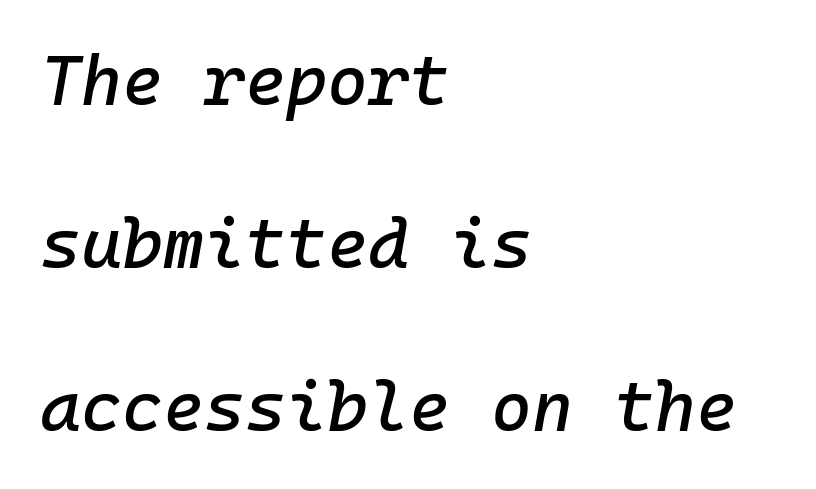
Q: Is the text italic (slanted)? A: Yes, it leans right by about 10 degrees.
Q: Is the text underlined? A: No.
Q: How is the paragraph aligned? A: Left-aligned.
Q: Is the spacing between letters normal or unusually wide? A: Normal.
Q: Is the spacing between lines tight, normal or loose? A: Loose.
Q: Width (condensed, normal, or wide)? A: Normal.
Q: Stroke contrast? A: Low.
Q: x-height? A: Medium.
Q: Monospaced? A: Yes.
